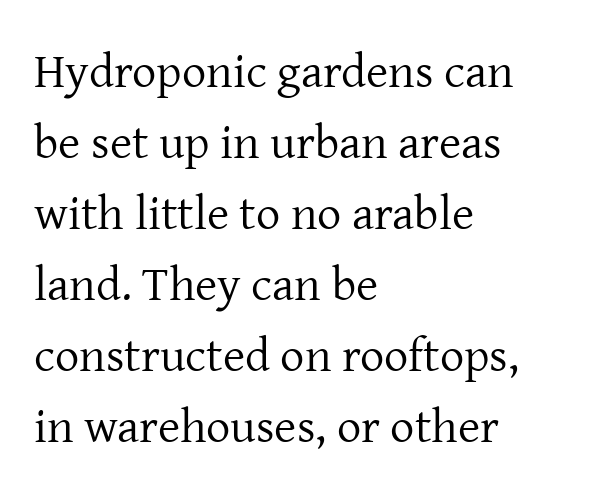
The image shows 48 px regular-weight serif type, upright; set left-aligned, normal line spacing (1.48x), normal letter spacing, not underlined; low stroke contrast and a medium x-height.
